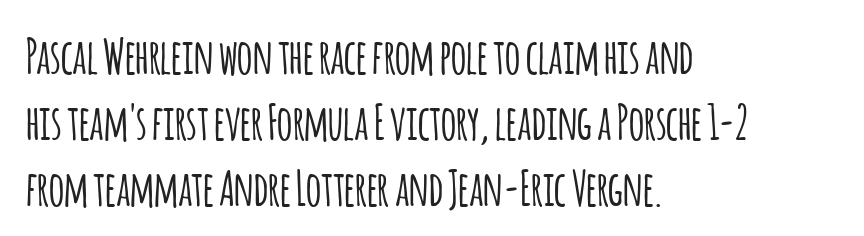
{"serif": "no", "italic": "no", "width": "condensed", "stroke_contrast": "low", "x_height": "large", "monospaced": "no", "underline": "no", "align": "left", "line_spacing": "normal", "line_spacing_ratio": 1.37, "letter_spacing": "normal", "letter_spacing_em": 0.0, "glyph_px": 48}
